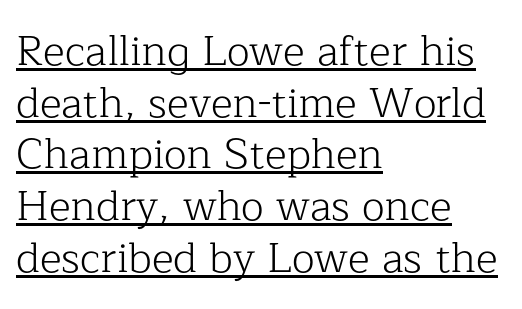
The image shows 42 px light serif type, upright; set left-aligned, line spacing 1.23x, normal letter spacing, underlined; low stroke contrast and a medium x-height.
